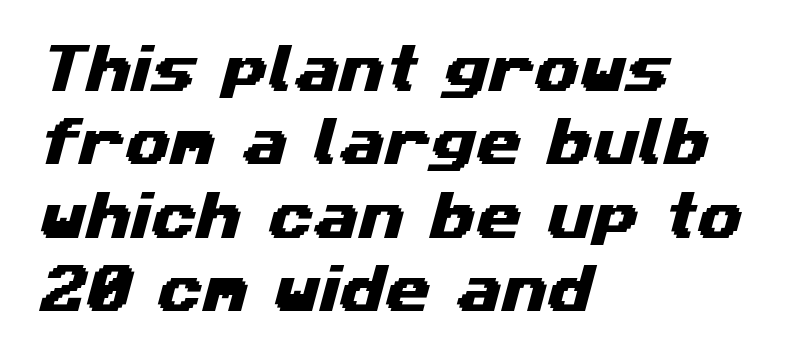
Q: Is the typeface a serif or a sans-serif typeface? A: Sans-serif.
Q: Is the text underlined? A: No.
Q: How is the paragraph aligned? A: Left-aligned.
Q: Is the spacing between letters normal or unusually wide? A: Normal.
Q: Is the spacing between lines tight, normal or loose? A: Normal.
Q: Width (condensed, normal, or wide)? A: Wide.
Q: Stroke contrast? A: Medium.
Q: x-height? A: Medium.
Q: Monospaced? A: No.
